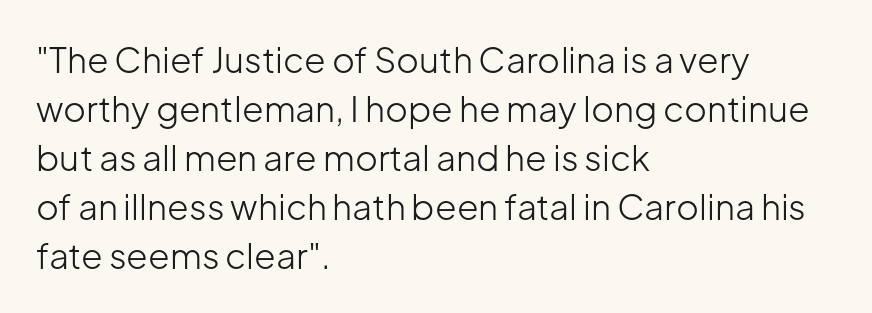
Plain, unruled lines of type. Weight class: somewhere from thin through regular. A typesetter would call this leading conventional body-copy spacing. The rendering shows plain stroke endings on the letterforms — a sans-serif design.
